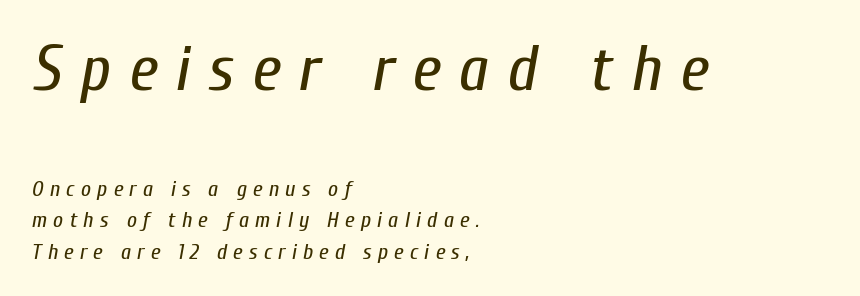
The image shows 65 px regular-weight, condensed type, italic (leaning right); set left-aligned, normal line spacing (1.43x), unusually wide letter spacing (+0.28 em), not underlined; the first (top) block is 2.95x larger; low stroke contrast and a medium x-height.
